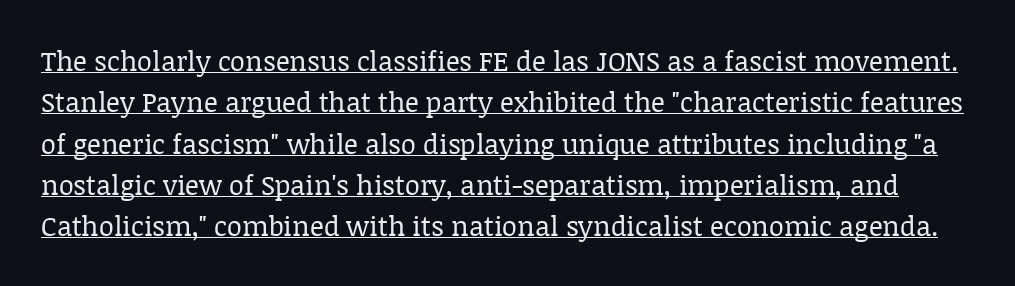
{"italic": "no", "bold": "no", "underline": "yes", "line_spacing": "normal", "line_spacing_ratio": 1.53, "letter_spacing": "normal", "letter_spacing_em": 0.0, "glyph_px": 27}
